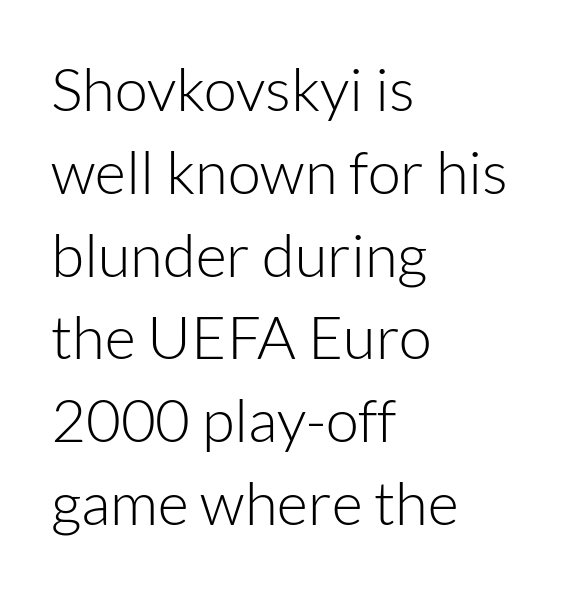
{"serif": "no", "italic": "no", "bold": "no", "weight": "light", "width": "normal", "stroke_contrast": "low", "x_height": "medium", "monospaced": "no", "underline": "no", "align": "left", "line_spacing": "normal", "line_spacing_ratio": 1.38, "letter_spacing": "normal", "letter_spacing_em": 0.0, "glyph_px": 60}
